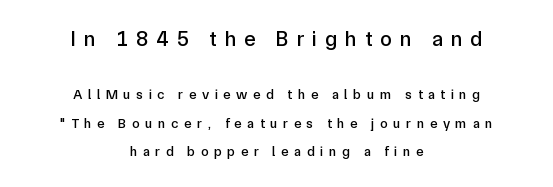
This is the regular roman posture of the typeface. The area under the type is left untouched. Is the lower block the larger one? No — the upper block carries the bigger type. Centered paragraph, ragged on both sides.
